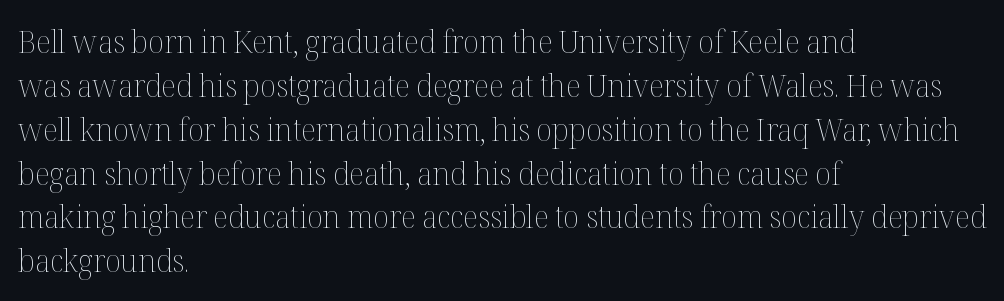
Leading matches the norm, producing a regular column. This is roman type, the default non-slanted kind. Looks like regular typesetting: each glyph gets only the width it needs. Line beginnings align vertically; line endings do not. Weight: not bold — regular or lighter. Anything drawn beneath the words? Only blank space.
